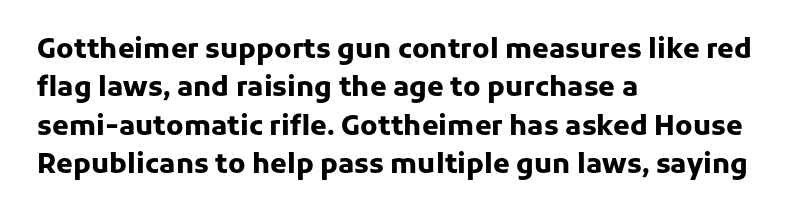
Glyph-to-glyph distance matches everyday printed text. Notice how thick the strokes are: this is what a full bold looks like. A normal amount of white space separates one row of letters from the next. Only glyphs here, with clear space below each row. Vertical strokes here are truly vertical.
